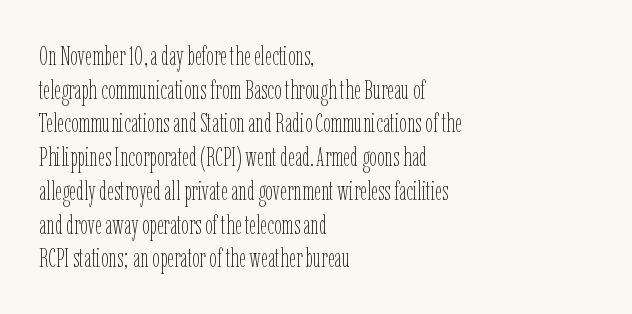
The image shows 27 px text type, upright; set left-aligned, normal line spacing (1.25x), normal letter spacing, not underlined.
